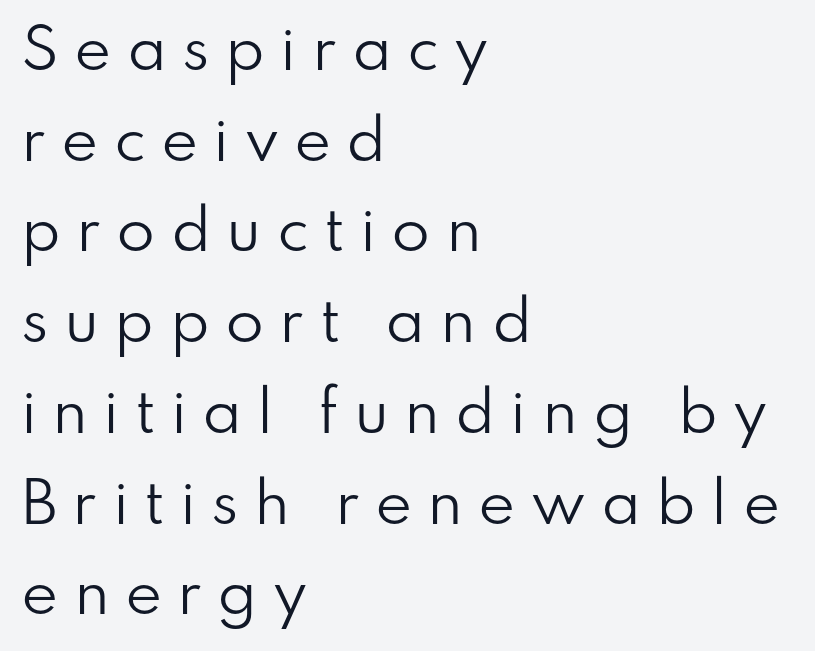
Nope, no serifs anywhere on these letters. Students, note that the glyphs here are deliberately spaced far apart. Rows of type keep a routine distance in the vertical direction. Leftover space on each line is placed entirely after the last word. Underline: absent.
